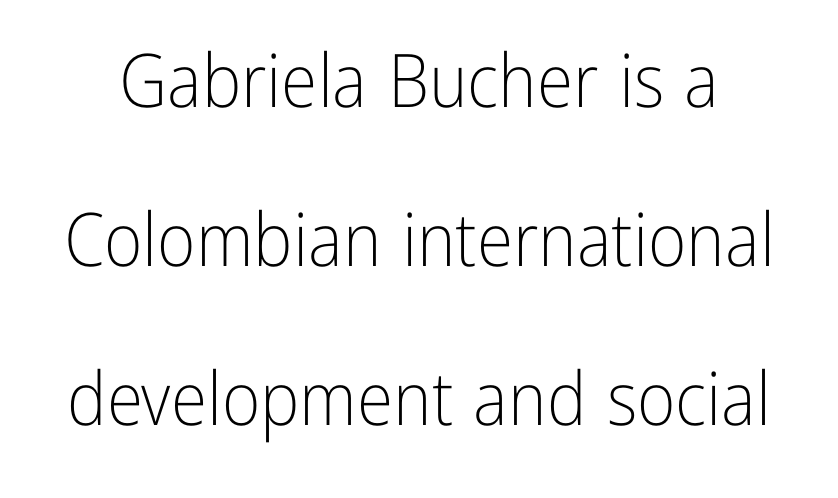
Caption: standard tracking, unaltered. The face used here is proportionally spaced, like ordinary book or web type. Each new line begins a long way beneath the previous one. Observe the absence of serifs on each vertical stroke in this sample.
